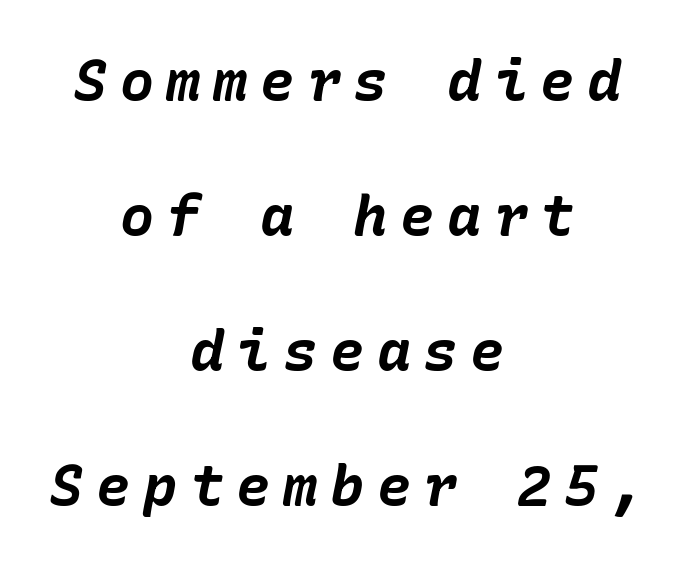
The image shows 57 px bold type, italic (leaning right); set centered, loose line spacing (2.37x), unusually wide letter spacing (+0.22 em), not underlined; low stroke contrast and a medium x-height.
